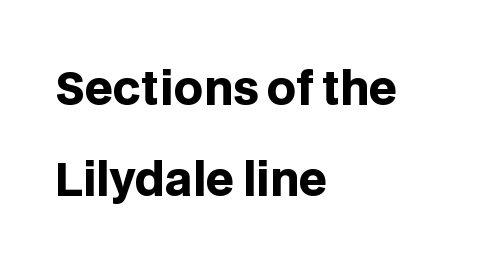
Q: Is the text bold? A: Yes.
Q: Is the text italic (slanted)? A: No, it is upright.
Q: Is the typeface a serif or a sans-serif typeface? A: Sans-serif.
Q: Is the text underlined? A: No.
Q: How is the paragraph aligned? A: Left-aligned.
Q: Is the spacing between letters normal or unusually wide? A: Normal.
Q: Is the spacing between lines tight, normal or loose? A: Loose.
Q: Width (condensed, normal, or wide)? A: Normal.
Q: Stroke contrast? A: Low.
Q: x-height? A: Large.
Q: Monospaced? A: No.
